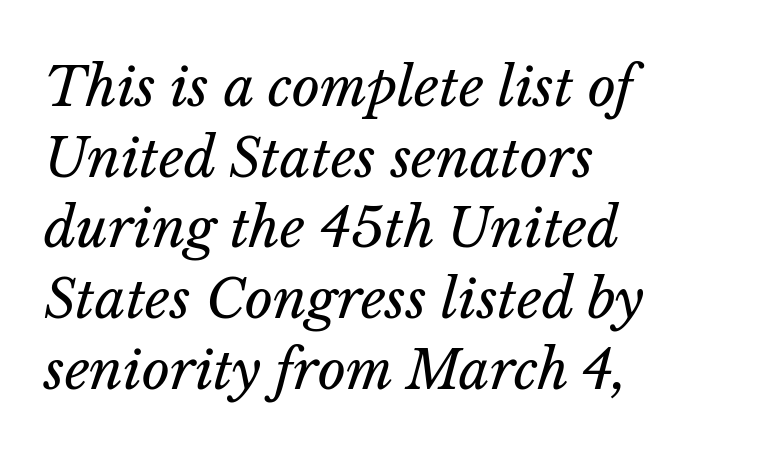
The image shows 54 px regular-weight type, italic (leaning right); set left-aligned, normal line spacing (1.31x), normal letter spacing, not underlined; low stroke contrast and a medium x-height.
